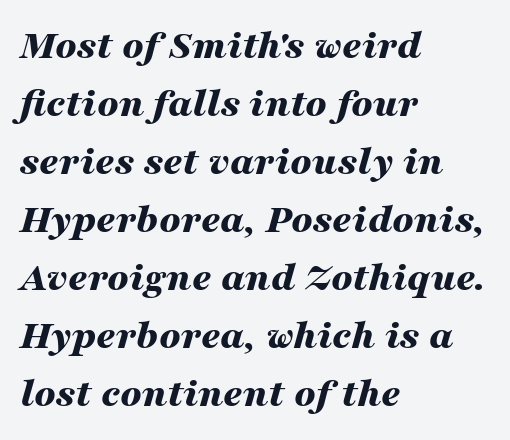
The image shows 42 px bold, wide type, italic (leaning right); set left-aligned, normal line spacing (1.38x), normal letter spacing, not underlined; medium stroke contrast and a medium x-height.
